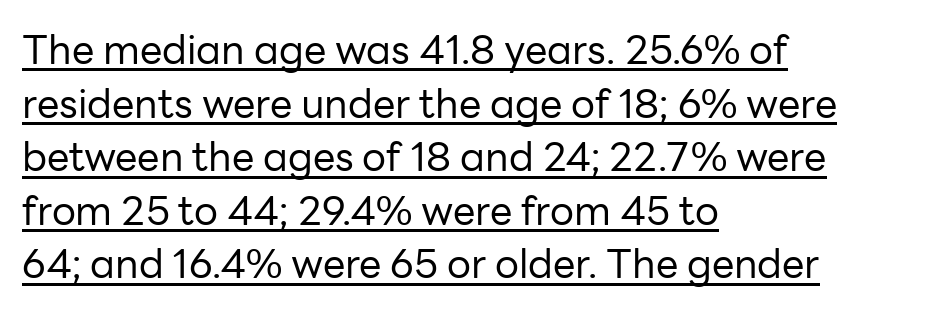
Q: Is the text bold? A: No.
Q: Is the text italic (slanted)? A: No, it is upright.
Q: Is the typeface a serif or a sans-serif typeface? A: Sans-serif.
Q: Is the text underlined? A: Yes.
Q: How is the paragraph aligned? A: Left-aligned.
Q: Is the spacing between letters normal or unusually wide? A: Normal.
Q: Is the spacing between lines tight, normal or loose? A: Normal.
Q: Width (condensed, normal, or wide)? A: Normal.
Q: Stroke contrast? A: Low.
Q: x-height? A: Medium.
Q: Monospaced? A: No.
